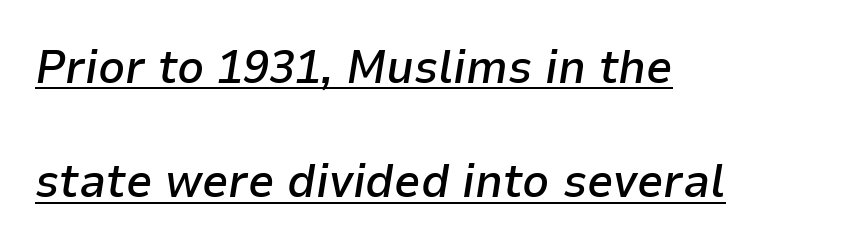
The image shows 47 px semibold type, italic (leaning right); set left-aligned, loose line spacing (2.43x), normal letter spacing, underlined; low stroke contrast and a medium x-height.
